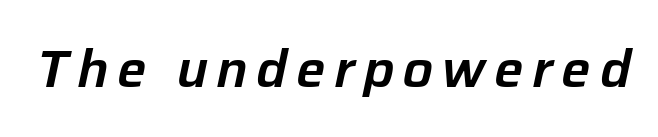
The image shows 52 px text type, italic (leaning right); set not underlined; low stroke contrast and a medium x-height.
